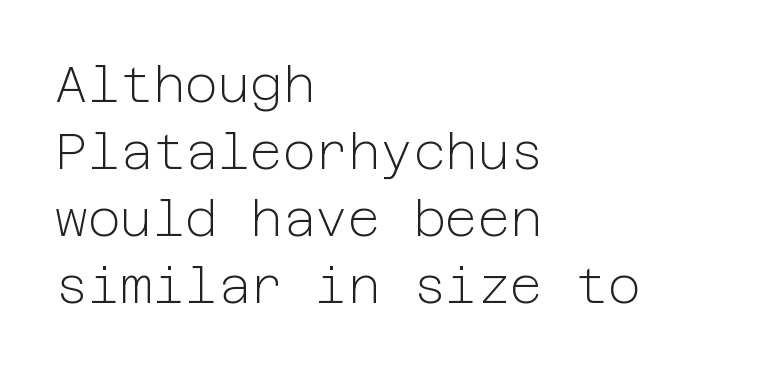
{"serif": "no", "italic": "no", "bold": "no", "weight": "light", "width": "normal", "stroke_contrast": "low", "x_height": "medium", "underline": "no", "align": "left", "line_spacing": "normal", "line_spacing_ratio": 1.34, "letter_spacing": "normal", "letter_spacing_em": 0.0, "glyph_px": 50}
